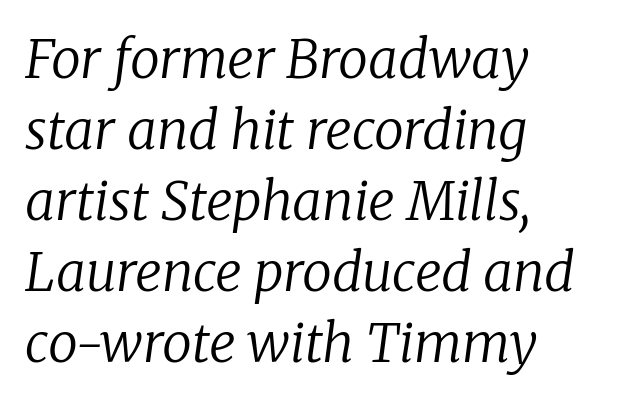
The image shows 53 px regular-weight serif type, italic (leaning right); set left-aligned, normal line spacing (1.34x), normal letter spacing, not underlined; low stroke contrast and a medium x-height.
